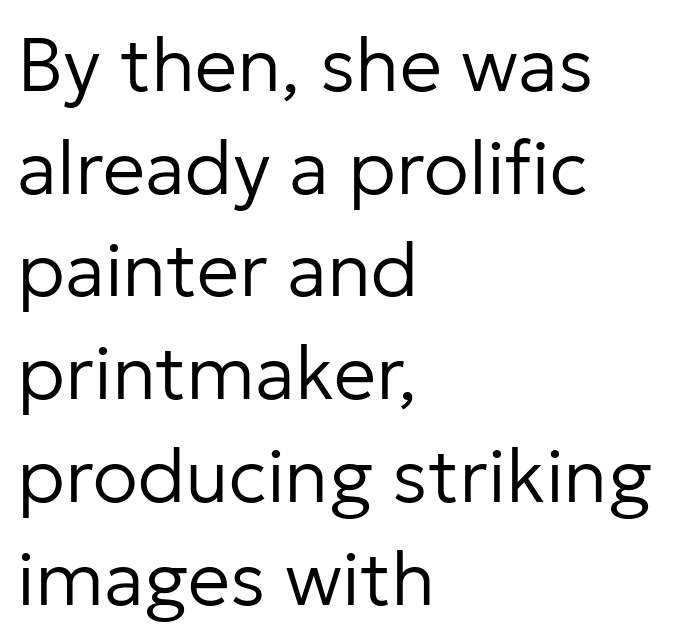
The image shows 75 px regular-weight sans-serif type, upright; set left-aligned, normal line spacing (1.37x), normal letter spacing, not underlined; low stroke contrast and a medium x-height.
